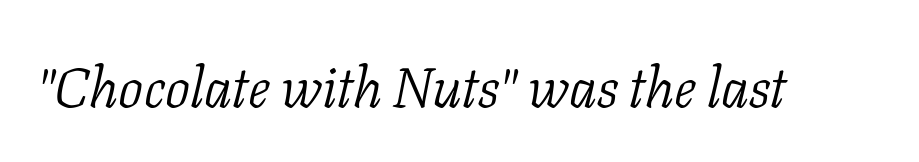
The image shows 56 px light serif type, italic (leaning right); set normal letter spacing, not underlined; low stroke contrast and a medium x-height.
